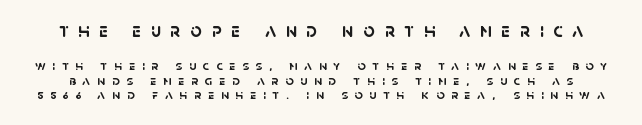
{"bold": "yes", "underline": "no", "line_spacing": "tight", "line_spacing_ratio": 1.05, "letter_spacing": "wide", "letter_spacing_em": 0.48, "larger_block": "first", "size_ratio": 1.43, "glyph_px": 20}
